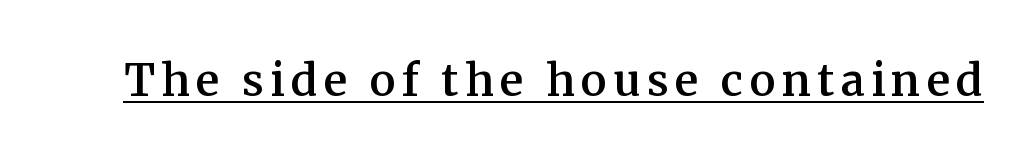
Q: Is the text bold? A: Semi-bold.
Q: Is the text italic (slanted)? A: No, it is upright.
Q: Is the typeface a serif or a sans-serif typeface? A: Serif.
Q: Is the text underlined? A: Yes.
Q: Width (condensed, normal, or wide)? A: Normal.
Q: Stroke contrast? A: Medium.
Q: x-height? A: Medium.
Q: Monospaced? A: No.
